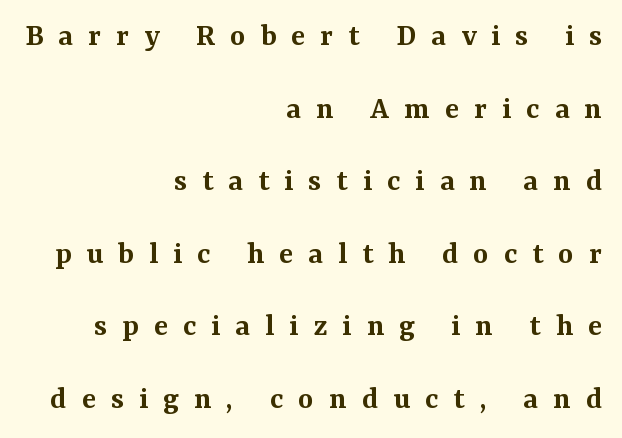
{"serif": "yes", "italic": "no", "bold": "semi", "weight": "semibold", "width": "normal", "stroke_contrast": "medium", "x_height": "medium", "monospaced": "no", "underline": "no", "align": "right", "line_spacing": "loose", "line_spacing_ratio": 2.2, "letter_spacing": "wide", "letter_spacing_em": 0.45, "glyph_px": 33}
